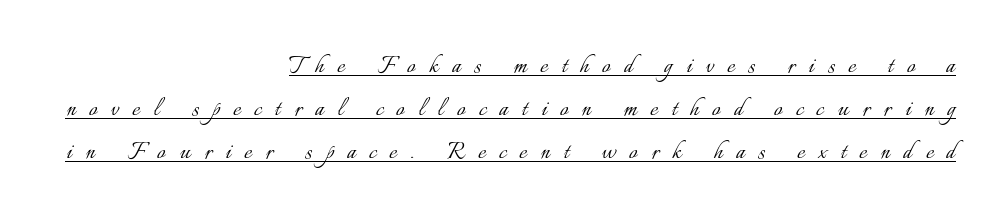
The rendering uses natural spacing where letterforms have individual widths. The designer left line spacing at the default. These lines stack with their right ends in a neat column. The font is comparable to plain body text, perhaps lighter. Caption: expanded tracking, letters set apart.
